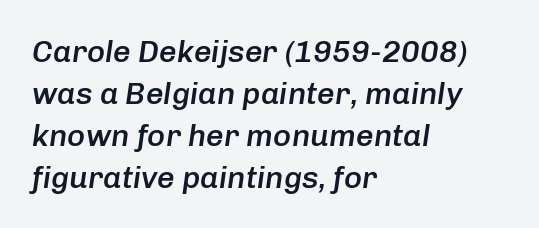
The image shows 31 px semibold type, italic (leaning right); set left-aligned, normal line spacing (1.35x), normal letter spacing, not underlined; low stroke contrast and a medium x-height.
